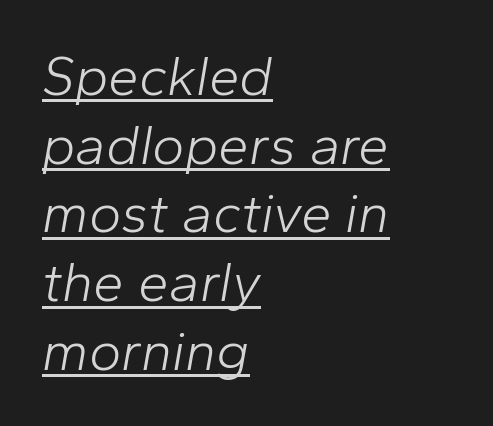
Each word holds together tightly as a unit, with standard inter-letter gaps. Underlined type. Each letter keeps its own natural width here, so spacing adapts to shape. Teacher's note: observe the even left margin — that is flush-left alignment. Heaviness? Minimal to ordinary, like unemphasized prose. In terms of leading, this rendering sits right in the middle.
